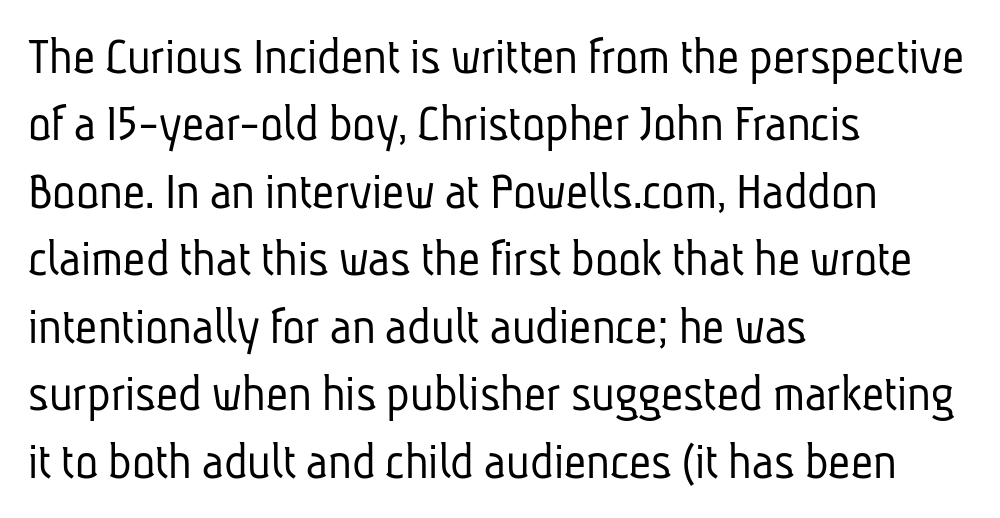
The image shows 54 px light, condensed sans-serif type; set left-aligned, normal line spacing (1.25x), normal letter spacing, not underlined; low stroke contrast and a medium x-height.
